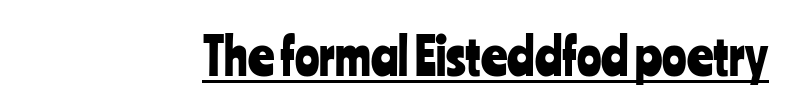
Q: Is the text italic (slanted)? A: No, it is upright.
Q: Is the typeface a serif or a sans-serif typeface? A: Sans-serif.
Q: Is the text underlined? A: Yes.
Q: Is the spacing between letters normal or unusually wide? A: Normal.
Q: Width (condensed, normal, or wide)? A: Condensed.
Q: Stroke contrast? A: Low.
Q: x-height? A: Medium.
Q: Monospaced? A: No.
